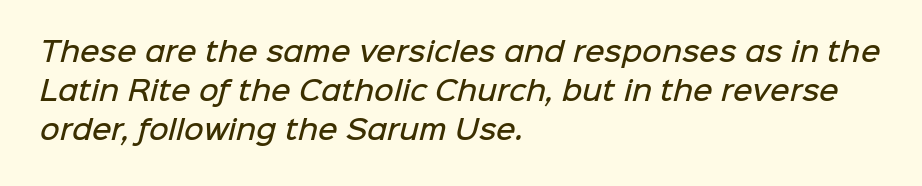
Is there much room between lines? A standard amount, neither cramped nor airy. The rag falls on the right side of this text block. Beneath every word, the page is bare. Does extra space separate the letters? No, they use regular spacing.
